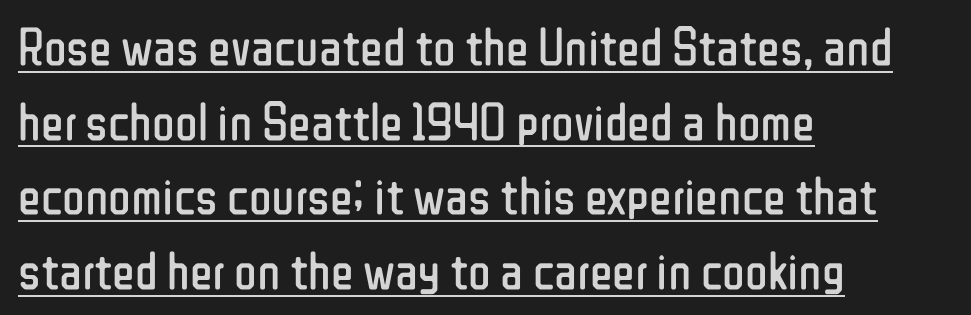
The image shows 53 px regular-weight, condensed sans-serif type, upright; set left-aligned, normal line spacing (1.41x), normal letter spacing, underlined; low stroke contrast and a medium x-height.
